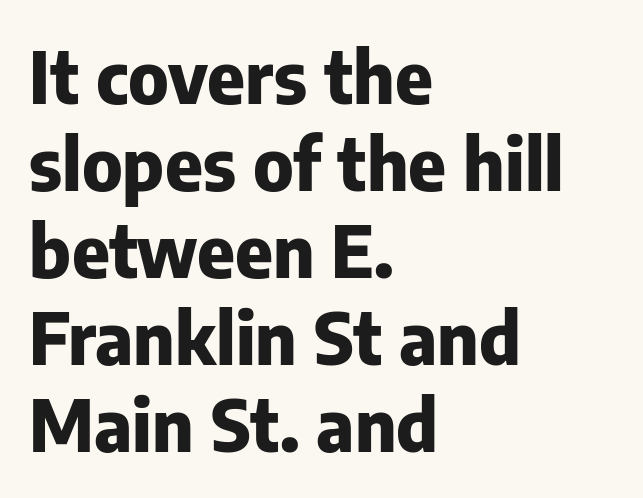
Q: Is the text bold? A: Yes.
Q: Is the text italic (slanted)? A: No, it is upright.
Q: Is the typeface a serif or a sans-serif typeface? A: Sans-serif.
Q: Is the text underlined? A: No.
Q: How is the paragraph aligned? A: Left-aligned.
Q: Is the spacing between letters normal or unusually wide? A: Normal.
Q: Width (condensed, normal, or wide)? A: Normal.
Q: Stroke contrast? A: Low.
Q: x-height? A: Medium.
Q: Monospaced? A: No.
